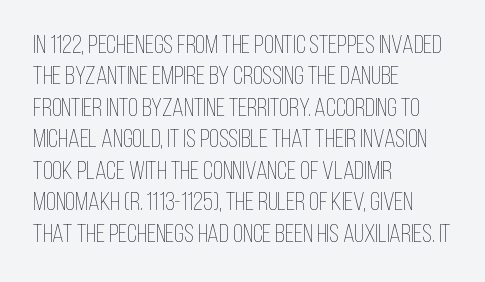
What stands out about the letter spacing? Nothing — it is the standard amount. The rendering anchors every line to the left-hand side. A light-to-regular cut is what we see here. Ordinary non-slanted type is in use.
